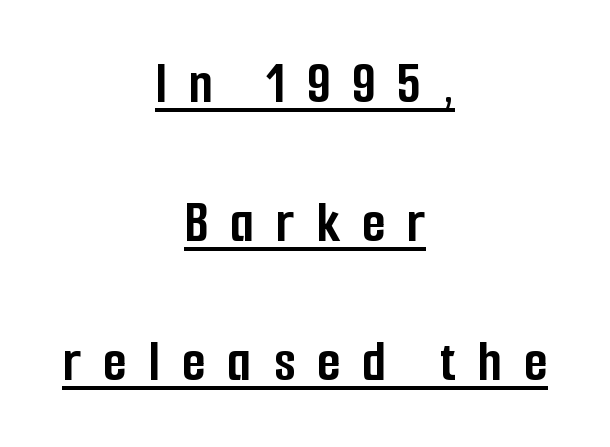
{"serif": "no", "italic": "no", "bold": "yes", "weight": "semibold", "width": "condensed", "stroke_contrast": "low", "x_height": "medium", "monospaced": "no", "underline": "yes", "align": "center", "line_spacing": "loose", "line_spacing_ratio": 2.28, "letter_spacing": "wide", "letter_spacing_em": 0.36, "glyph_px": 61}
